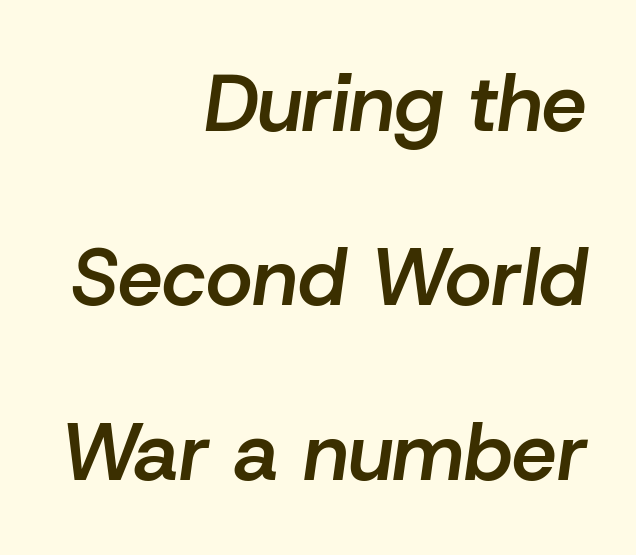
Q: Is the text bold? A: Semi-bold.
Q: Is the text italic (slanted)? A: Yes, it leans right by about 8 degrees.
Q: Is the text underlined? A: No.
Q: How is the paragraph aligned? A: Right-aligned.
Q: Is the spacing between letters normal or unusually wide? A: Normal.
Q: Is the spacing between lines tight, normal or loose? A: Loose.
Q: Width (condensed, normal, or wide)? A: Normal.
Q: Stroke contrast? A: Low.
Q: x-height? A: Medium.
Q: Monospaced? A: No.
